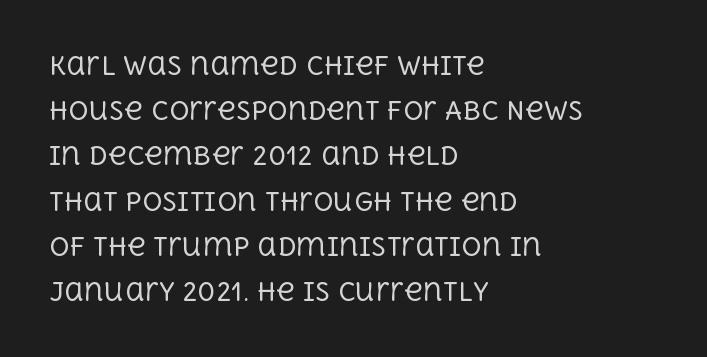
Unmarked baselines from the first word to the last. Is the block centered? No — it sits flush against the left margin. On a weight scale, this lands at 450 or below. Is there any slant? The stems are plumb. Characters follow at the spacing the type designer built in.
